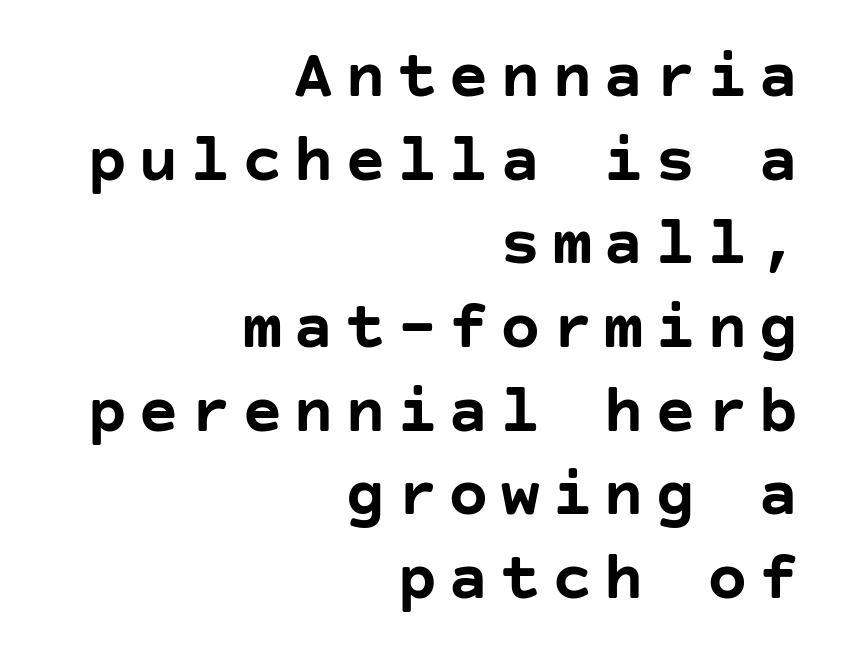
Descenders hang freely into open space. Italic: no, the glyphs are upright roman. The glyphs in this specimen are sans serif. Right-aligned paragraph, ragged on the left. Notice how thick the strokes are: this is what a full bold looks like.
